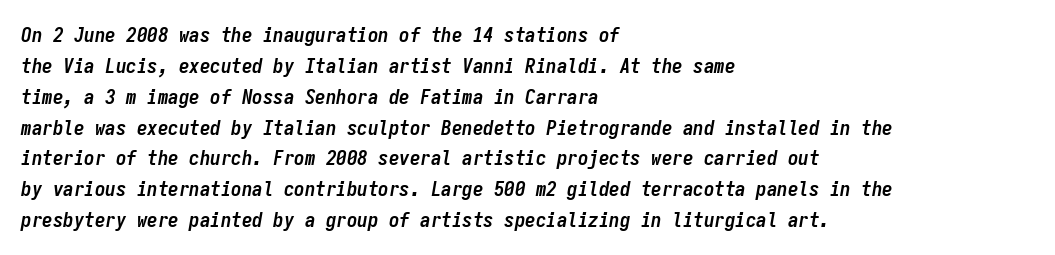
Caption: bold face, heavy strokes. Lines of text with bare space underneath. These lines stack with their left ends in a neat column. These lines sit exactly where default settings would place them. The axis of the letterforms is tilted away from vertical. A typesetter would call this zero additional tracking.
